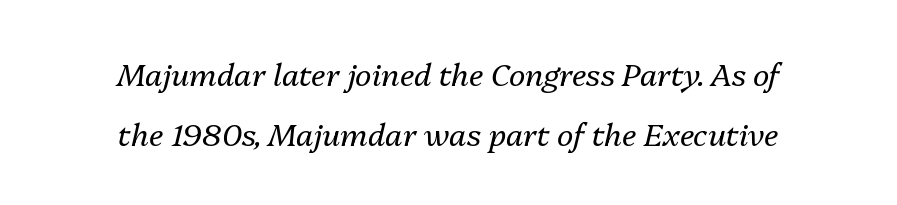
Q: Is the text bold? A: No.
Q: Is the text italic (slanted)? A: Yes, it leans right by about 13 degrees.
Q: Is the text underlined? A: No.
Q: How is the paragraph aligned? A: Centered.
Q: Is the spacing between letters normal or unusually wide? A: Normal.
Q: Is the spacing between lines tight, normal or loose? A: Loose.
Q: Width (condensed, normal, or wide)? A: Normal.
Q: Stroke contrast? A: Medium.
Q: x-height? A: Medium.
Q: Monospaced? A: No.
